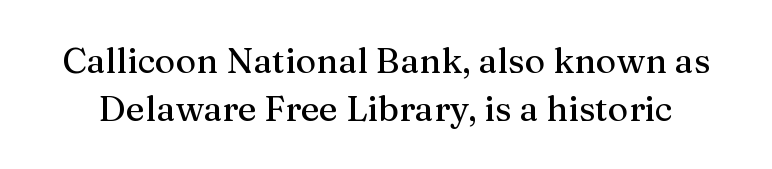
Q: Is the text italic (slanted)? A: No, it is upright.
Q: Is the typeface a serif or a sans-serif typeface? A: Serif.
Q: Is the text underlined? A: No.
Q: Is the spacing between letters normal or unusually wide? A: Normal.
Q: Is the spacing between lines tight, normal or loose? A: Normal.
Q: Width (condensed, normal, or wide)? A: Normal.
Q: Stroke contrast? A: Medium.
Q: x-height? A: Medium.
Q: Monospaced? A: No.
